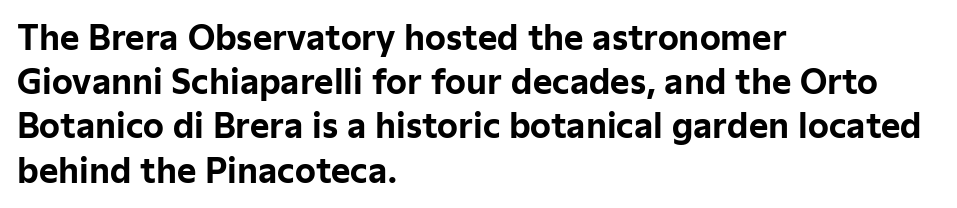
{"serif": "no", "italic": "no", "bold": "yes", "weight": "bold", "width": "normal", "stroke_contrast": "low", "x_height": "medium", "monospaced": "no", "underline": "no", "align": "left", "line_spacing": "normal", "line_spacing_ratio": 1.34, "letter_spacing": "normal", "letter_spacing_em": 0.0, "glyph_px": 33}
